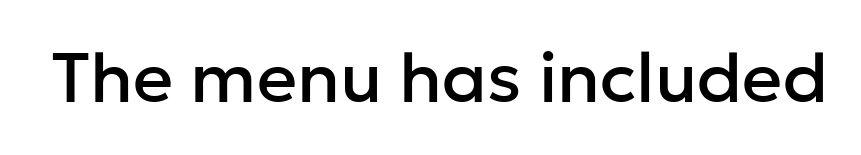
The passage shown is not underscored anywhere. A typesetter would call this proportional, since set widths differ per character. No italicization has been applied; the sample stays upright. The face used here is rendered with its standard letterfit. Classification — sans serif.
